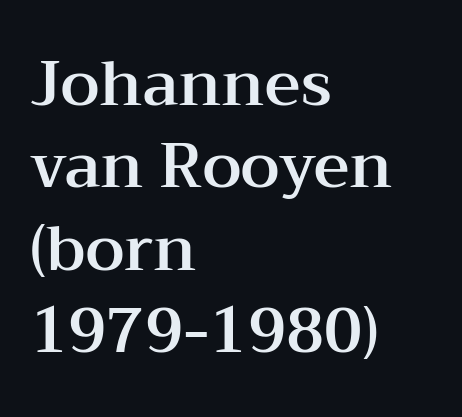
The image shows 62 px wide serif type, upright; set left-aligned, normal line spacing (1.33x), normal letter spacing, not underlined; medium stroke contrast and a medium x-height.
